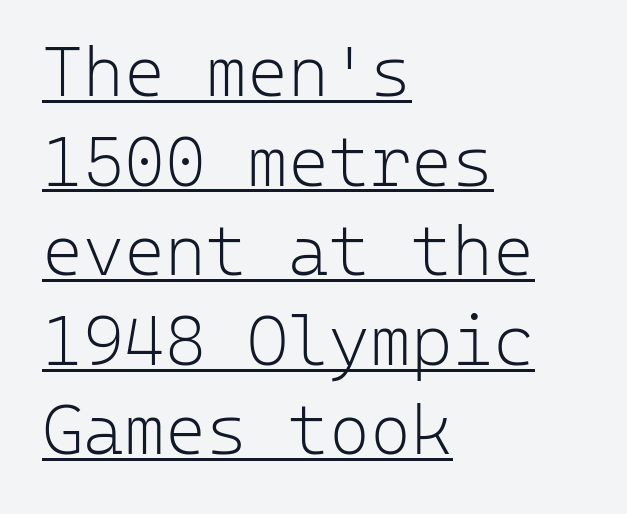
{"serif": "no", "italic": "no", "bold": "no", "weight": "light", "width": "normal", "stroke_contrast": "low", "x_height": "medium", "monospaced": "yes", "underline": "yes", "align": "left", "line_spacing": "normal", "line_spacing_ratio": 1.28, "letter_spacing": "normal", "letter_spacing_em": 0.0, "glyph_px": 70}
